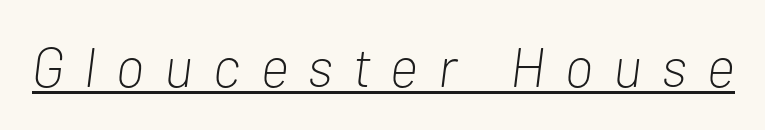
Q: Is the text bold? A: No.
Q: Is the text italic (slanted)? A: Yes, it leans right by about 7 degrees.
Q: Is the text underlined? A: Yes.
Q: Is the spacing between letters normal or unusually wide? A: Unusually wide.
Q: Width (condensed, normal, or wide)? A: Condensed.
Q: Stroke contrast? A: Low.
Q: x-height? A: Medium.
Q: Monospaced? A: No.
